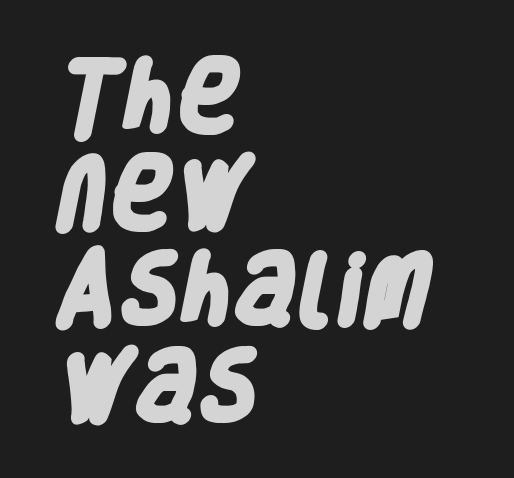
The image shows 78 px heavy, condensed sans-serif type; set left-aligned, line spacing 1.24x, normal letter spacing, not underlined; low stroke contrast and a large x-height.
